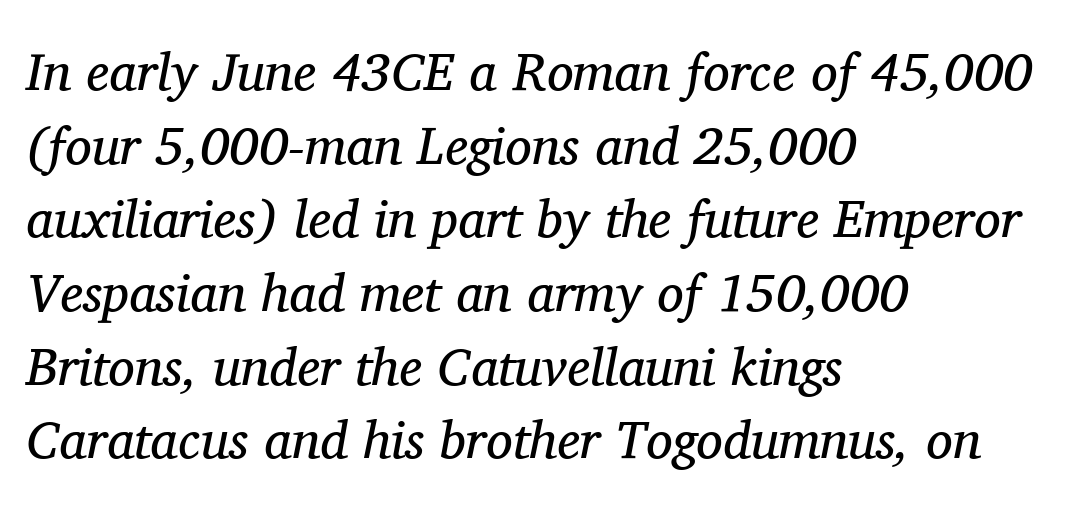
Q: Is the text bold? A: No.
Q: Is the text italic (slanted)? A: Yes, it leans right by about 11 degrees.
Q: Is the typeface a serif or a sans-serif typeface? A: Serif.
Q: Is the text underlined? A: No.
Q: How is the paragraph aligned? A: Left-aligned.
Q: Is the spacing between letters normal or unusually wide? A: Normal.
Q: Is the spacing between lines tight, normal or loose? A: Normal.
Q: Width (condensed, normal, or wide)? A: Normal.
Q: Stroke contrast? A: Medium.
Q: x-height? A: Medium.
Q: Monospaced? A: No.
